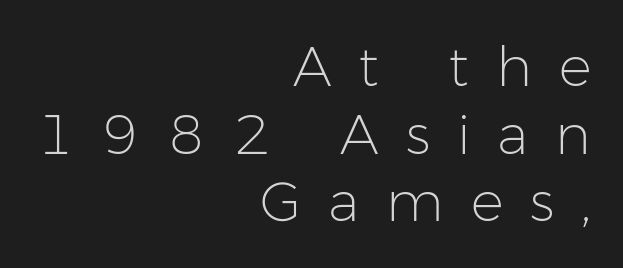
The image shows 55 px light sans-serif type, upright; set right-aligned, line spacing 1.23x, unusually wide letter spacing (+0.49 em), not underlined; low stroke contrast and a medium x-height.
